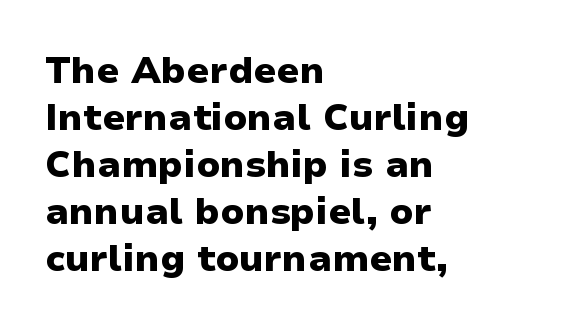
{"serif": "no", "italic": "no", "bold": "yes", "weight": "heavy", "width": "normal", "stroke_contrast": "low", "x_height": "medium", "monospaced": "no", "underline": "no", "align": "left", "line_spacing": "normal", "line_spacing_ratio": 1.27, "letter_spacing": "normal", "letter_spacing_em": 0.0, "glyph_px": 37}
